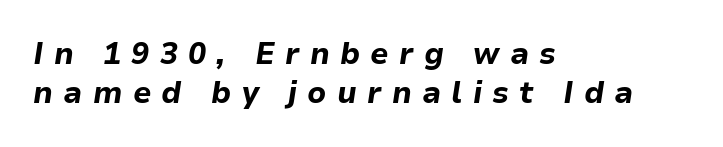
Q: Is the text bold? A: Yes.
Q: Is the text italic (slanted)? A: Yes, it leans right by about 9 degrees.
Q: Is the text underlined? A: No.
Q: How is the paragraph aligned? A: Left-aligned.
Q: Is the spacing between letters normal or unusually wide? A: Unusually wide.
Q: Is the spacing between lines tight, normal or loose? A: Normal.
Q: Width (condensed, normal, or wide)? A: Normal.
Q: Stroke contrast? A: Low.
Q: x-height? A: Medium.
Q: Monospaced? A: No.
